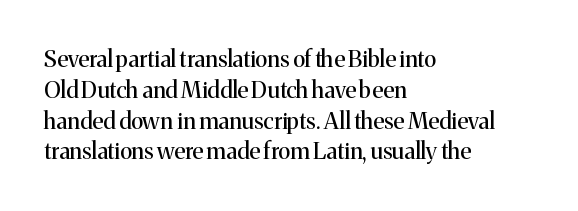
Q: Is the text bold? A: No.
Q: Is the text italic (slanted)? A: No, it is upright.
Q: Is the text underlined? A: No.
Q: How is the paragraph aligned? A: Left-aligned.
Q: Is the spacing between letters normal or unusually wide? A: Normal.
Q: Is the spacing between lines tight, normal or loose? A: Normal.
